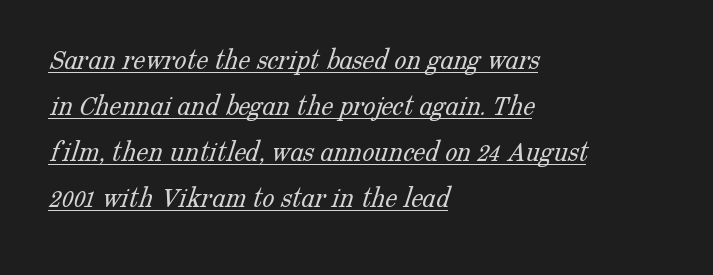
This rendering features underlined lettering. The ragged edge is on the right, which tells us the setting is flush left. Note the varied advance widths — an 'i' is clearly narrower than an 'm'. Each new line begins a customary step beneath the previous one. Little horizontal feet cap the strokes, marking this as serif type.
